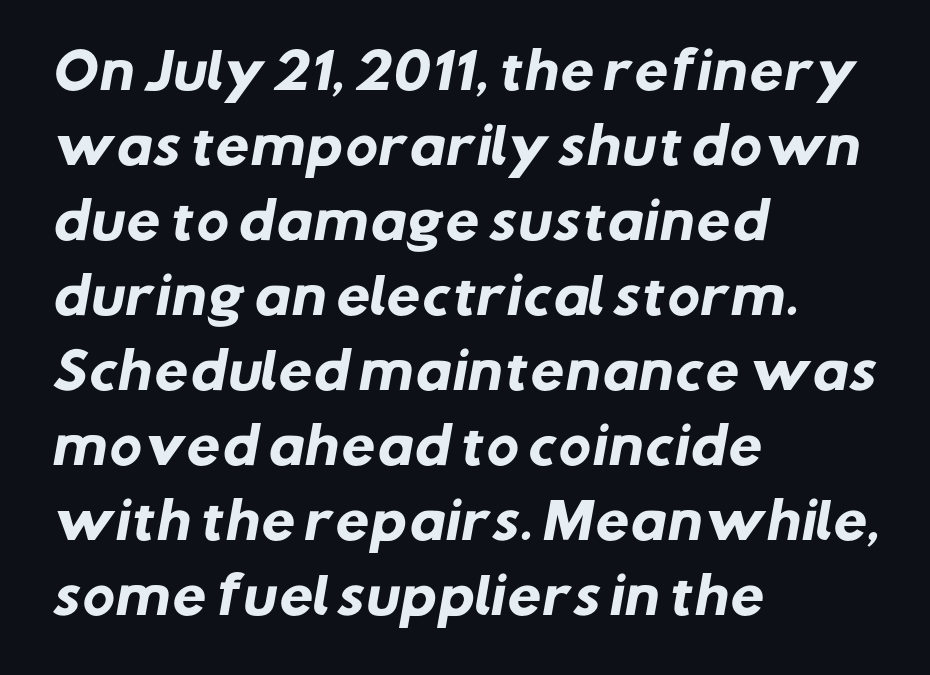
The image shows 49 px heavy sans-serif type; set left-aligned, normal line spacing (1.53x), normal letter spacing, not underlined; low stroke contrast and a medium x-height.
